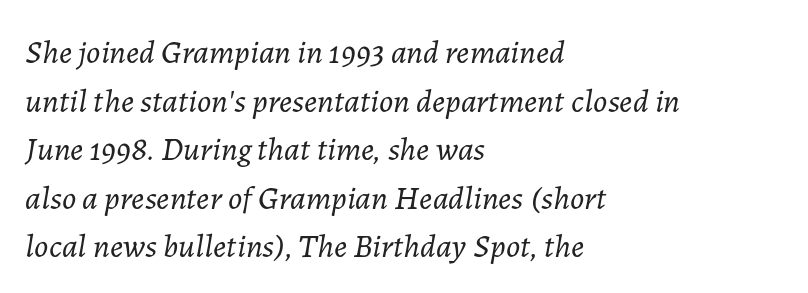
{"italic": "yes", "lean": "right", "slant_degrees": 7, "bold": "no", "weight": "light", "width": "normal", "stroke_contrast": "low", "x_height": "medium", "monospaced": "no", "underline": "no", "align": "left", "line_spacing": "normal", "line_spacing_ratio": 1.47, "letter_spacing": "normal", "letter_spacing_em": 0.0, "glyph_px": 33}
